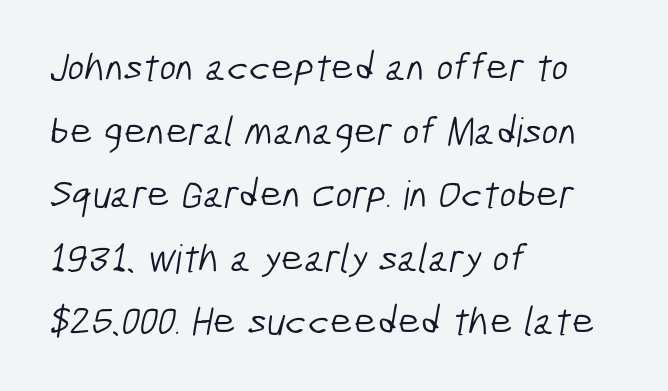
The image shows 40 px light, condensed sans-serif type; set left-aligned, normal line spacing (1.59x), normal letter spacing, not underlined; low stroke contrast and a medium x-height.
